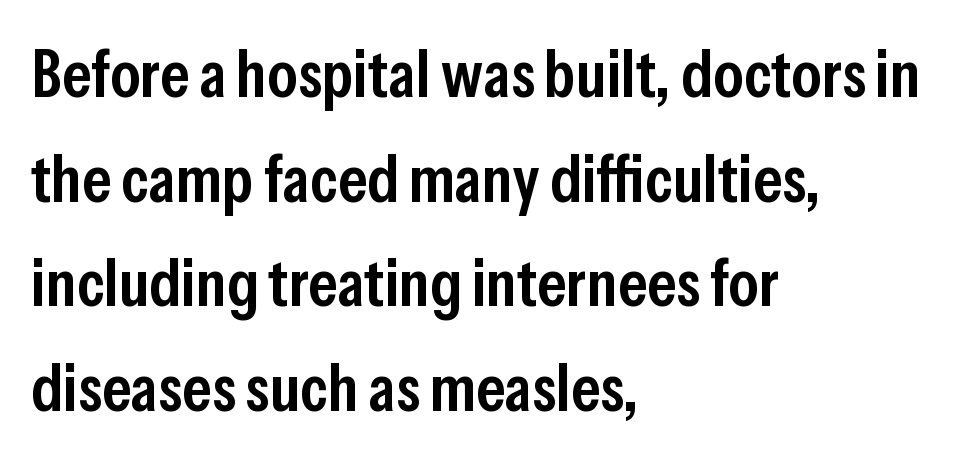
Q: Is the text bold? A: Semi-bold.
Q: Is the text italic (slanted)? A: No, it is upright.
Q: Is the typeface a serif or a sans-serif typeface? A: Sans-serif.
Q: Is the text underlined? A: No.
Q: How is the paragraph aligned? A: Left-aligned.
Q: Is the spacing between letters normal or unusually wide? A: Normal.
Q: Is the spacing between lines tight, normal or loose? A: Normal.
Q: Width (condensed, normal, or wide)? A: Condensed.
Q: Stroke contrast? A: Low.
Q: x-height? A: Medium.
Q: Monospaced? A: No.
